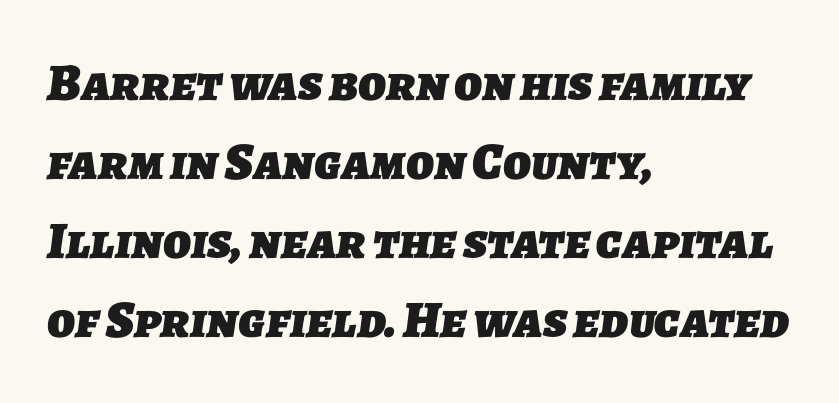
{"serif": "no", "bold": "yes", "weight": "heavy", "width": "normal", "stroke_contrast": "low", "x_height": "medium", "monospaced": "no", "underline": "no", "align": "left", "line_spacing": "normal", "line_spacing_ratio": 1.52, "letter_spacing": "normal", "letter_spacing_em": 0.0, "glyph_px": 52}
